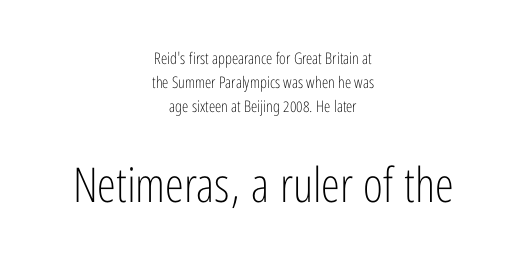
Nobody touched the tracking dial on this one. Which of the two is more prominent by size? The second, at the bottom. Each letter keeps its own natural width here, so spacing adapts to shape. Evenly set lines give the paragraph a standard silhouette. Typeset on center — no edge is straight. The passage shown is typeset with a sans-serif family.
